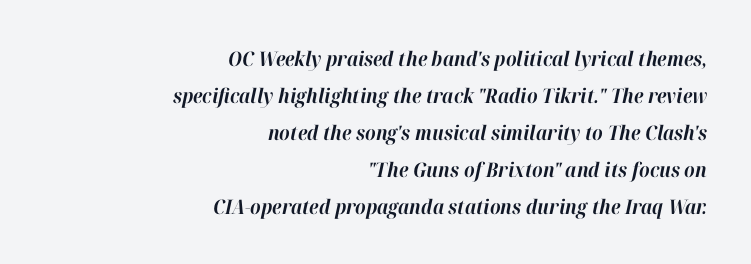
Short note: letters normally spaced. Horizontal alignment here is rightward, an uncommon choice for prose. Posture: slanted. Does the weight exceed regular? Yes, all the way to bold. Plain, unruled lines of type.
